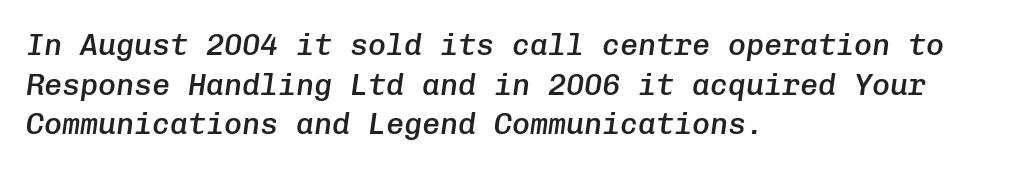
{"italic": "yes", "lean": "right", "slant_degrees": 8, "bold": "semi", "weight": "semibold", "width": "normal", "stroke_contrast": "low", "x_height": "medium", "monospaced": "yes", "underline": "no", "align": "left", "line_spacing": "normal", "line_spacing_ratio": 1.32, "letter_spacing": "normal", "letter_spacing_em": 0.0, "glyph_px": 30}
